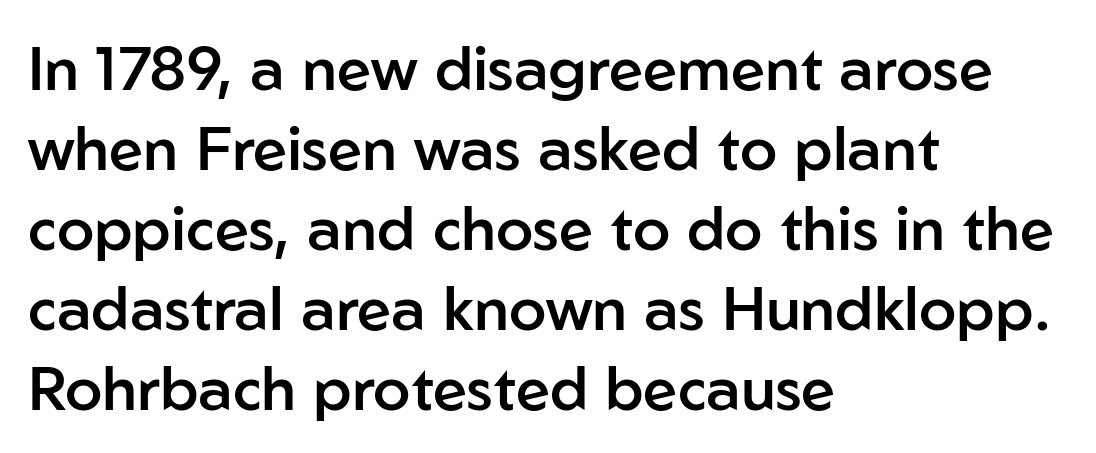
{"serif": "no", "italic": "no", "bold": "semi", "weight": "semibold", "width": "normal", "stroke_contrast": "low", "x_height": "medium", "monospaced": "no", "underline": "no", "align": "left", "line_spacing": "normal", "line_spacing_ratio": 1.31, "letter_spacing": "normal", "letter_spacing_em": 0.0, "glyph_px": 61}
